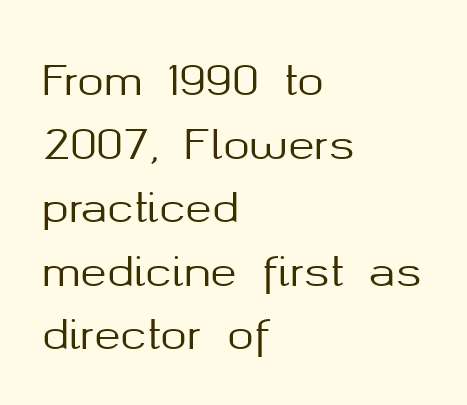
{"serif": "no", "italic": "no", "width": "normal", "stroke_contrast": "medium", "x_height": "medium", "monospaced": "no", "underline": "no", "align": "left", "line_spacing": "normal", "line_spacing_ratio": 1.59, "letter_spacing": "normal", "letter_spacing_em": 0.0, "glyph_px": 40}
